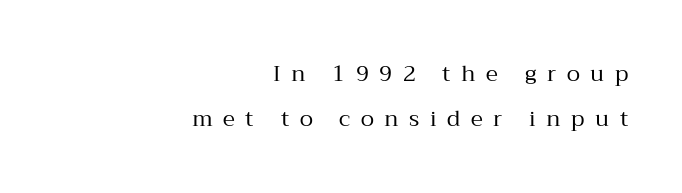
{"italic": "no", "bold": "no", "underline": "no", "align": "right", "line_spacing": "loose", "line_spacing_ratio": 2.05, "letter_spacing": "wide", "letter_spacing_em": 0.48, "glyph_px": 22}
